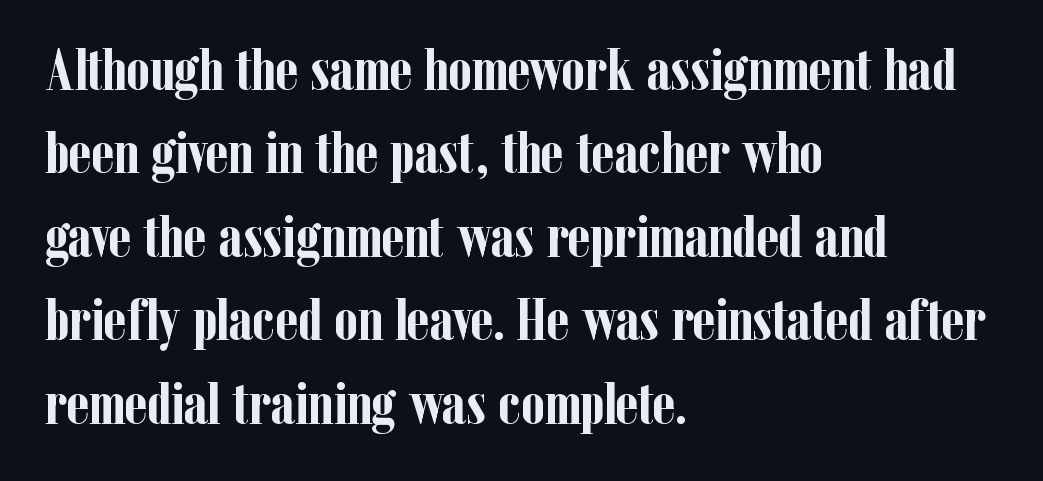
The image shows 60 px semibold, condensed serif type, upright; set left-aligned, normal line spacing (1.39x), normal letter spacing, not underlined; low stroke contrast and a medium x-height.
